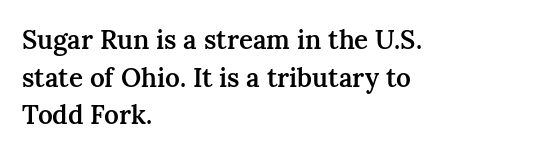
Reading down the column, the eye jumps a familiar distance to each next line. How are the letters spaced? Ordinarily, with no added tracking. The text block is weighted toward the left margin, trailing off unevenly rightward. The letters stand upright; this is a roman face.
